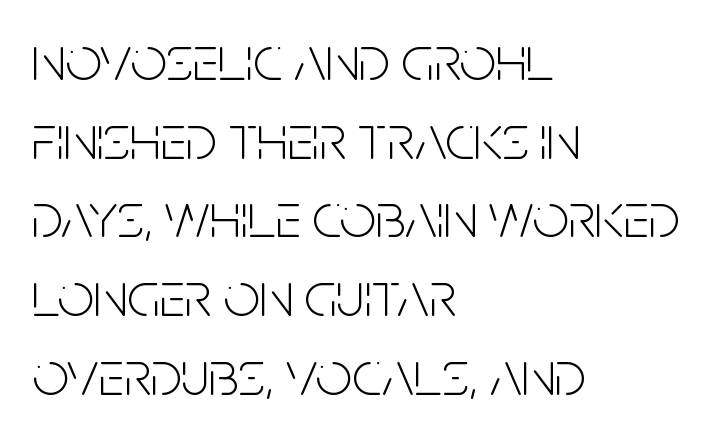
The image shows 64 px light, condensed sans-serif type, upright; set left-aligned, line spacing 1.23x, normal letter spacing, not underlined; low stroke contrast and a large x-height.
